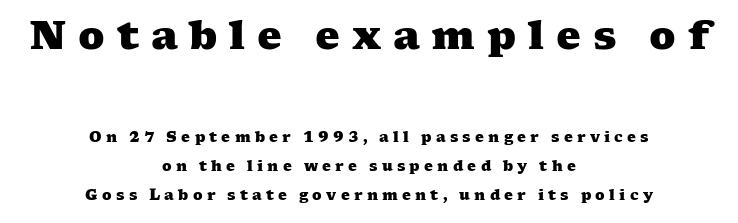
The image shows 39 px heavy, wide serif type; set centered, loose line spacing (2.07x), unusually wide letter spacing (+0.3 em), not underlined; the first (top) block is 2.79x larger; medium stroke contrast and a medium x-height.
